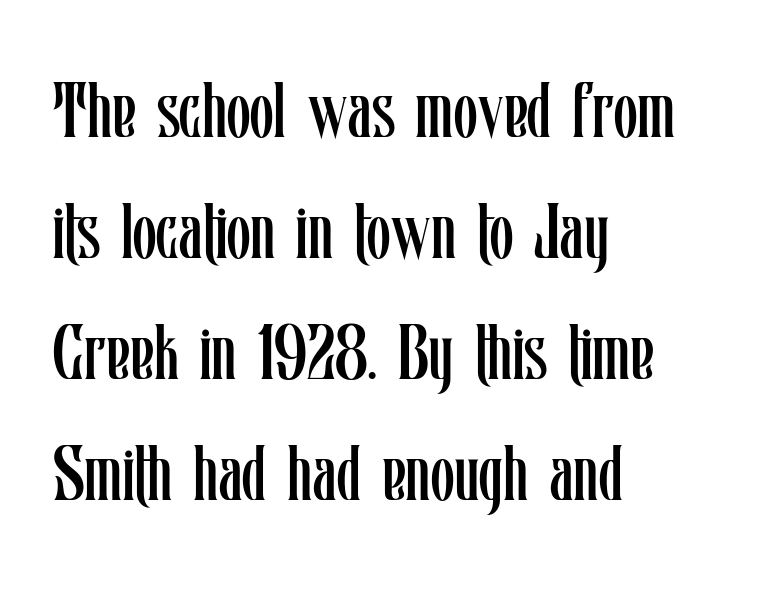
Q: Is the text bold? A: No.
Q: Is the text italic (slanted)? A: No, it is upright.
Q: Is the text underlined? A: No.
Q: How is the paragraph aligned? A: Left-aligned.
Q: Is the spacing between letters normal or unusually wide? A: Normal.
Q: Is the spacing between lines tight, normal or loose? A: Normal.
Q: Width (condensed, normal, or wide)? A: Condensed.
Q: Stroke contrast? A: Low.
Q: x-height? A: Medium.
Q: Monospaced? A: No.
